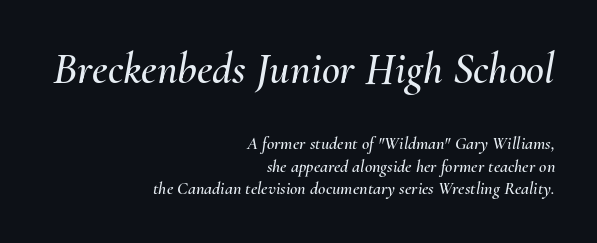
Q: Is the text italic (slanted)? A: Yes, it leans right by about 10 degrees.
Q: Is the text underlined? A: No.
Q: How is the paragraph aligned? A: Right-aligned.
Q: Is the spacing between letters normal or unusually wide? A: Normal.
Q: Is the spacing between lines tight, normal or loose? A: Normal.
Q: Which block of text is set in a larger size, the first (top) or the second (bottom)? A: The first (top) one.
Q: Width (condensed, normal, or wide)? A: Normal.
Q: Stroke contrast? A: Medium.
Q: x-height? A: Small.
Q: Monospaced? A: No.
